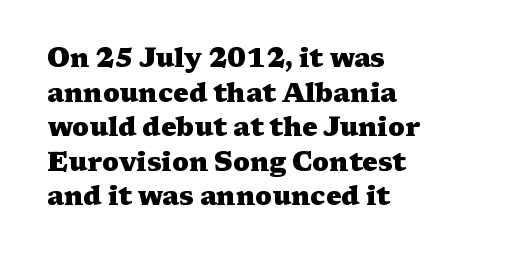
{"italic": "no", "bold": "yes", "underline": "no", "align": "left", "line_spacing": "normal", "line_spacing_ratio": 1.33, "letter_spacing": "normal", "letter_spacing_em": 0.0, "glyph_px": 26}
